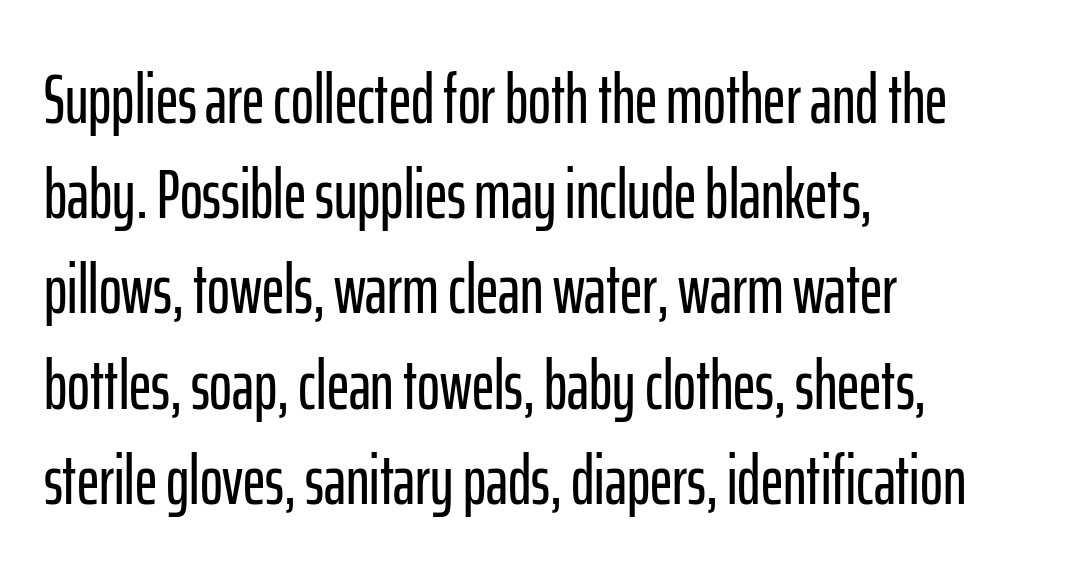
Q: Is the text italic (slanted)? A: No, it is upright.
Q: Is the typeface a serif or a sans-serif typeface? A: Sans-serif.
Q: Is the text underlined? A: No.
Q: How is the paragraph aligned? A: Left-aligned.
Q: Is the spacing between letters normal or unusually wide? A: Normal.
Q: Is the spacing between lines tight, normal or loose? A: Normal.
Q: Width (condensed, normal, or wide)? A: Condensed.
Q: Stroke contrast? A: Low.
Q: x-height? A: Medium.
Q: Monospaced? A: No.
